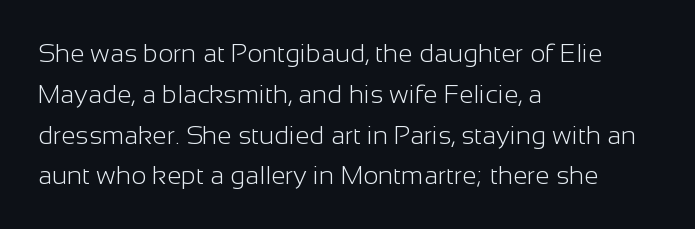
The image shows 26 px text type, upright; set left-aligned, normal line spacing (1.57x), normal letter spacing, not underlined.
